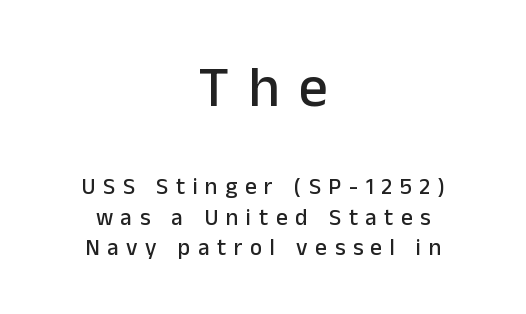
{"serif": "no", "italic": "no", "width": "normal", "stroke_contrast": "low", "x_height": "medium", "monospaced": "no", "underline": "no", "align": "center", "line_spacing": "normal", "line_spacing_ratio": 1.31, "letter_spacing": "wide", "letter_spacing_em": 0.33, "larger_block": "first", "size_ratio": 2.52, "glyph_px": 58}
